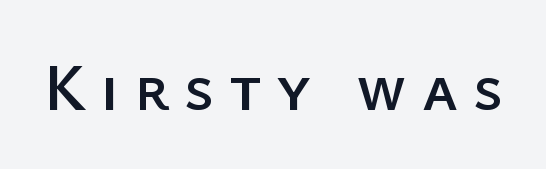
Q: Is the text italic (slanted)? A: No, it is upright.
Q: Is the typeface a serif or a sans-serif typeface? A: Sans-serif.
Q: Is the text underlined? A: No.
Q: Is the spacing between letters normal or unusually wide? A: Unusually wide.
Q: Width (condensed, normal, or wide)? A: Normal.
Q: Stroke contrast? A: Low.
Q: x-height? A: Medium.
Q: Monospaced? A: No.
